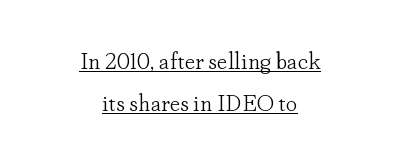
The image shows 23 px text type, upright; set centered, line spacing 1.82x, normal letter spacing, underlined.
